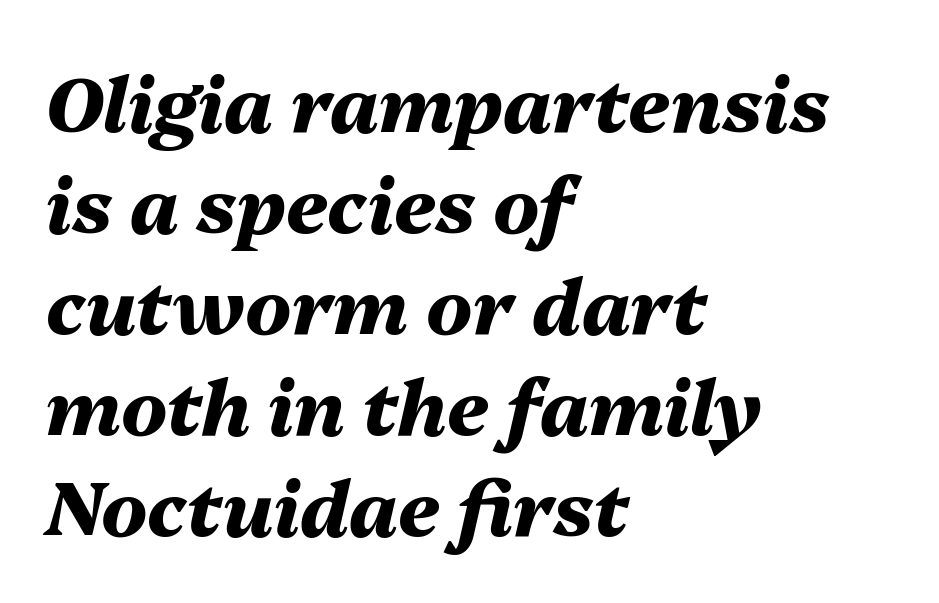
{"italic": "yes", "lean": "right", "slant_degrees": 13, "bold": "yes", "weight": "heavy", "width": "normal", "stroke_contrast": "medium", "x_height": "medium", "monospaced": "no", "underline": "no", "align": "left", "line_spacing": "normal", "line_spacing_ratio": 1.33, "letter_spacing": "normal", "letter_spacing_em": 0.0, "glyph_px": 76}
